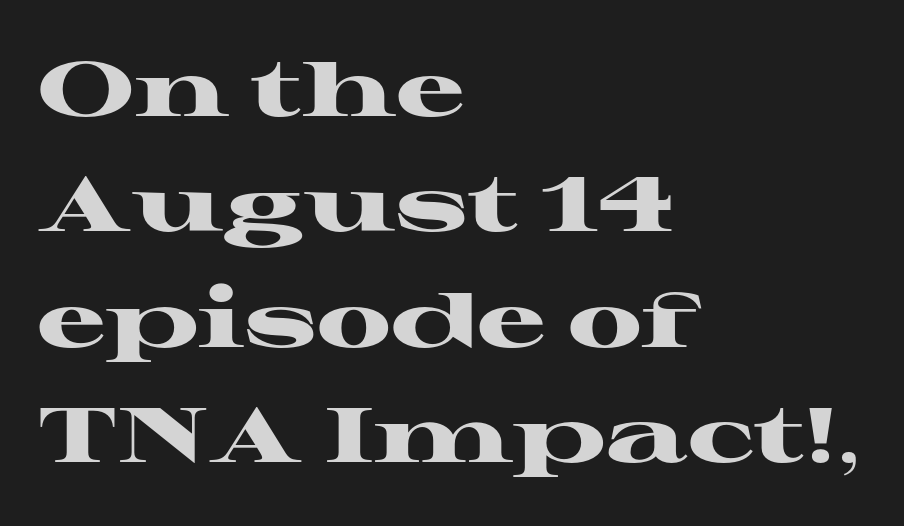
The image shows 77 px heavy, wide serif type, upright; set left-aligned, normal line spacing (1.5x), normal letter spacing, not underlined; high stroke contrast and a medium x-height.
